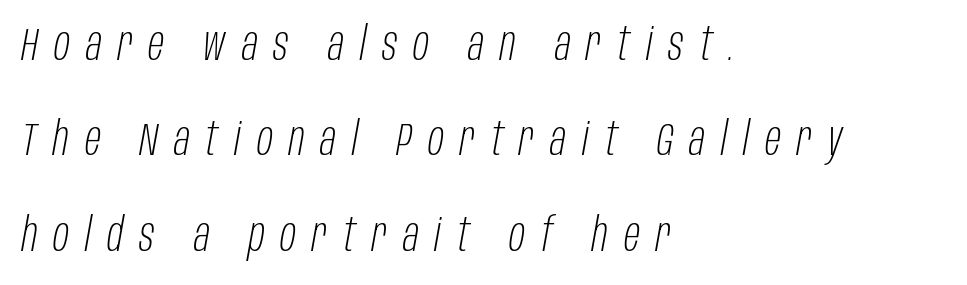
The image shows 47 px light, condensed type, italic (leaning right); set left-aligned, loose line spacing (2.03x), unusually wide letter spacing (+0.34 em), not underlined; low stroke contrast and a large x-height.
